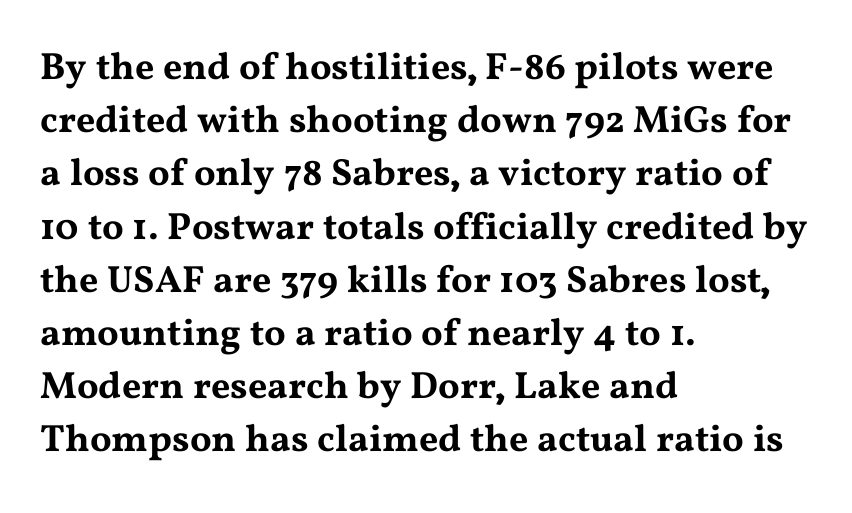
Does extra space separate the letters? No, they use regular spacing. Horizontal bands of white between lines are of average thickness. Here the designer chose a conventional face with non-uniform glyph widths. The specimen omits any rule beneath the text block's lines.
